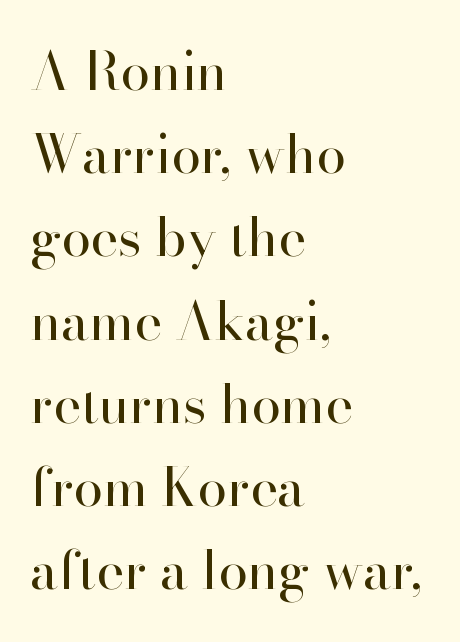
The image shows 53 px regular-weight serif type, upright; set left-aligned, normal line spacing (1.57x), normal letter spacing, not underlined; high stroke contrast and a small x-height.
